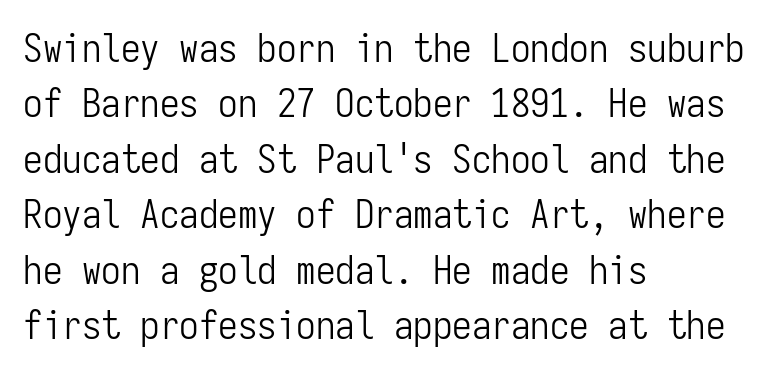
Q: Is the text bold? A: No.
Q: Is the text italic (slanted)? A: No, it is upright.
Q: Is the typeface a serif or a sans-serif typeface? A: Sans-serif.
Q: Is the text underlined? A: No.
Q: How is the paragraph aligned? A: Left-aligned.
Q: Is the spacing between letters normal or unusually wide? A: Normal.
Q: Is the spacing between lines tight, normal or loose? A: Normal.
Q: Width (condensed, normal, or wide)? A: Condensed.
Q: Stroke contrast? A: Low.
Q: x-height? A: Medium.
Q: Monospaced? A: Yes.
